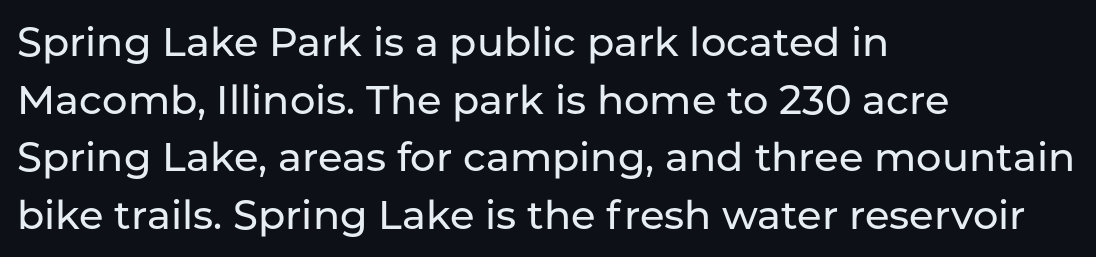
{"serif": "no", "italic": "no", "width": "normal", "stroke_contrast": "low", "x_height": "medium", "monospaced": "no", "underline": "no", "align": "left", "line_spacing": "normal", "line_spacing_ratio": 1.44, "letter_spacing": "normal", "letter_spacing_em": 0.0, "glyph_px": 40}
